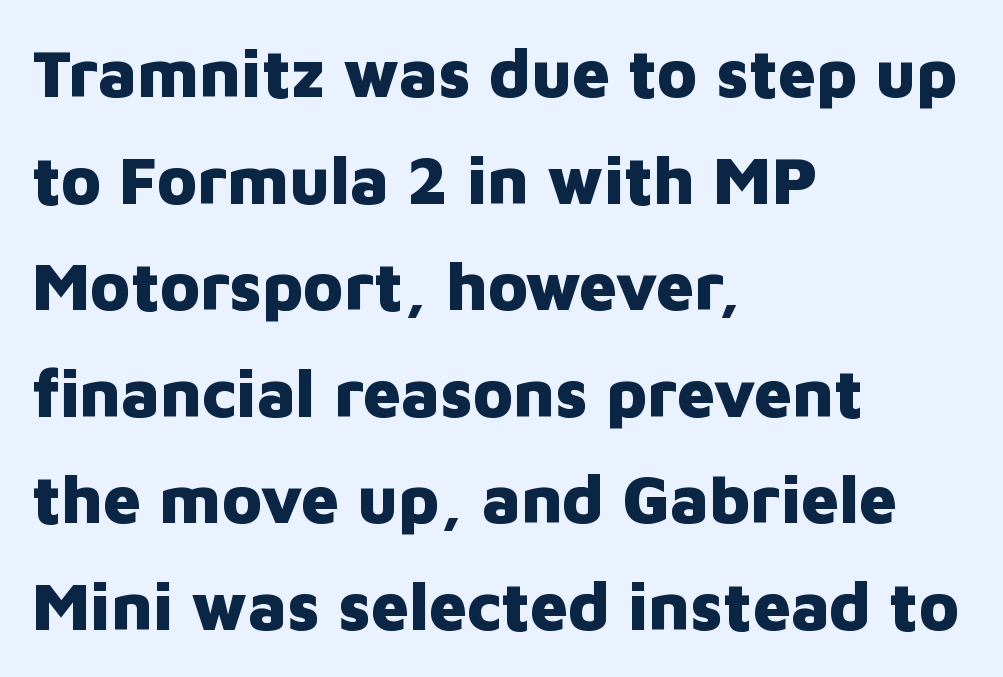
{"serif": "no", "italic": "no", "bold": "yes", "weight": "heavy", "width": "normal", "stroke_contrast": "low", "x_height": "medium", "monospaced": "no", "underline": "no", "align": "left", "line_spacing": "normal", "line_spacing_ratio": 1.59, "letter_spacing": "normal", "letter_spacing_em": 0.0, "glyph_px": 67}
